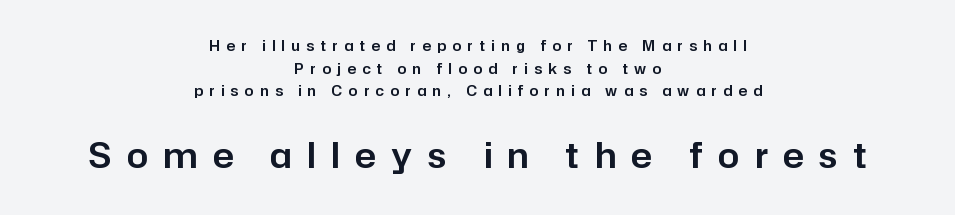
{"serif": "no", "italic": "no", "width": "normal", "stroke_contrast": "low", "x_height": "medium", "monospaced": "no", "underline": "no", "align": "center", "line_spacing": "normal", "line_spacing_ratio": 1.62, "letter_spacing": "wide", "letter_spacing_em": 0.46, "larger_block": "second", "size_ratio": 2.43, "glyph_px": 34}
